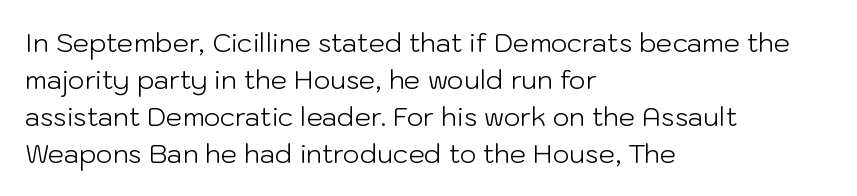
{"italic": "no", "bold": "no", "underline": "no", "align": "left", "line_spacing": "normal", "line_spacing_ratio": 1.42, "letter_spacing": "normal", "letter_spacing_em": 0.0, "glyph_px": 26}
